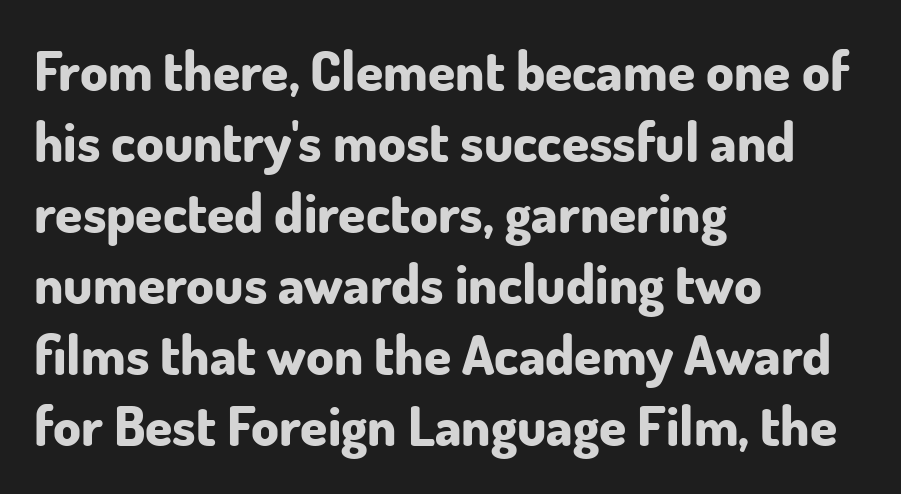
A typesetter would call this zero additional tracking. A student would call this left alignment; a typographer would say flush left, rag right. The passage shown stacks its lines at a standard gap. These lines are composed in type without serifs. The face used here is proportionally spaced, like ordinary book or web type.
